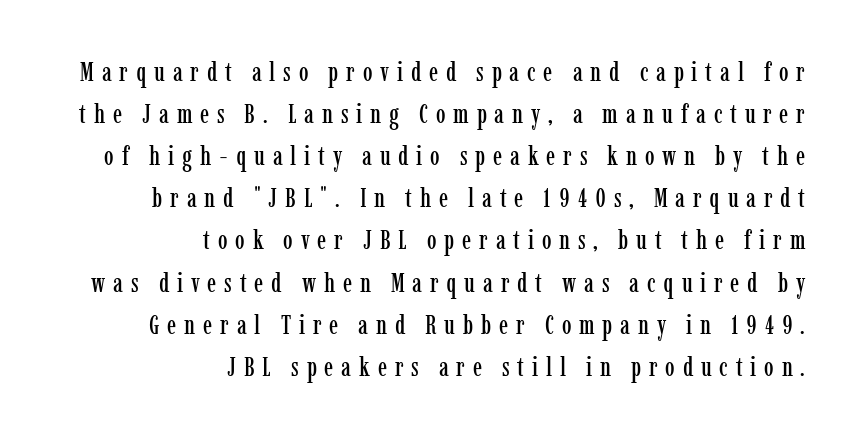
Q: Is the text italic (slanted)? A: No, it is upright.
Q: Is the text underlined? A: No.
Q: How is the paragraph aligned? A: Right-aligned.
Q: Is the spacing between letters normal or unusually wide? A: Unusually wide.
Q: Is the spacing between lines tight, normal or loose? A: Normal.
